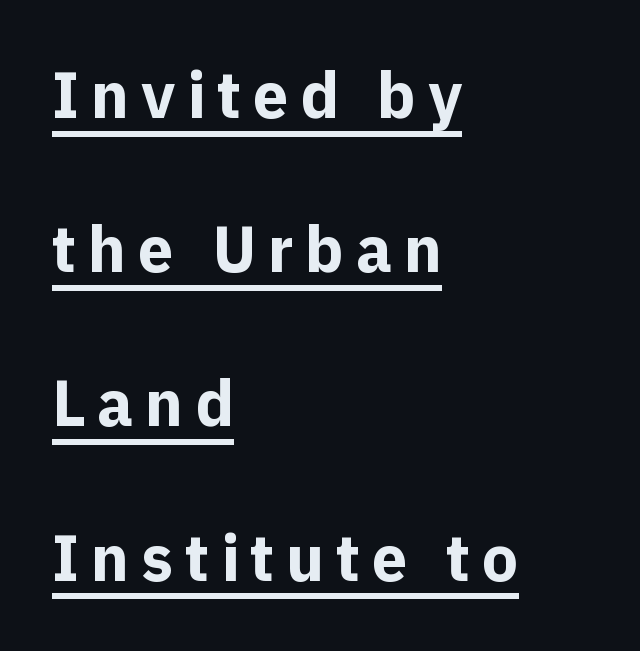
The glyphs in this specimen are sans serif. Glance below the letters and you will spot a drawn line. In terms of leading, this rendering errs on the spacious side. This is the regular roman posture of the typeface. Every letter is thick-stroked: bold, no question. The letters advance in unequal steps, a hallmark of proportional type.
